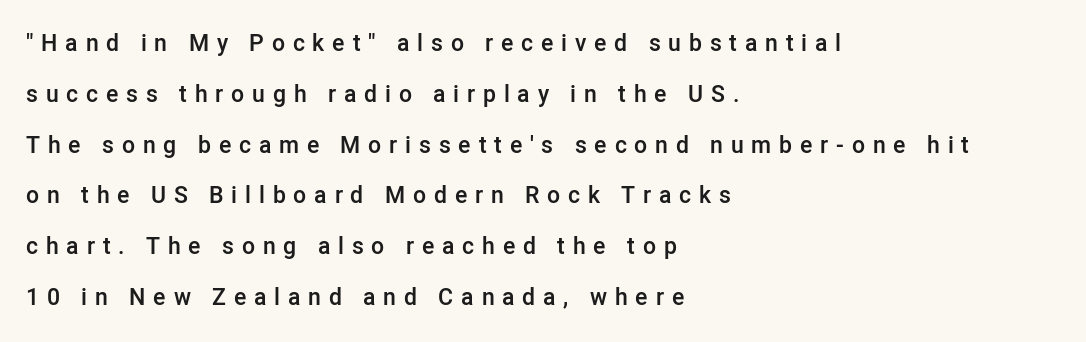
The image shows 23 px text type, upright; set left-aligned, loose line spacing (2.21x), unusually wide letter spacing (+0.34 em), not underlined.
